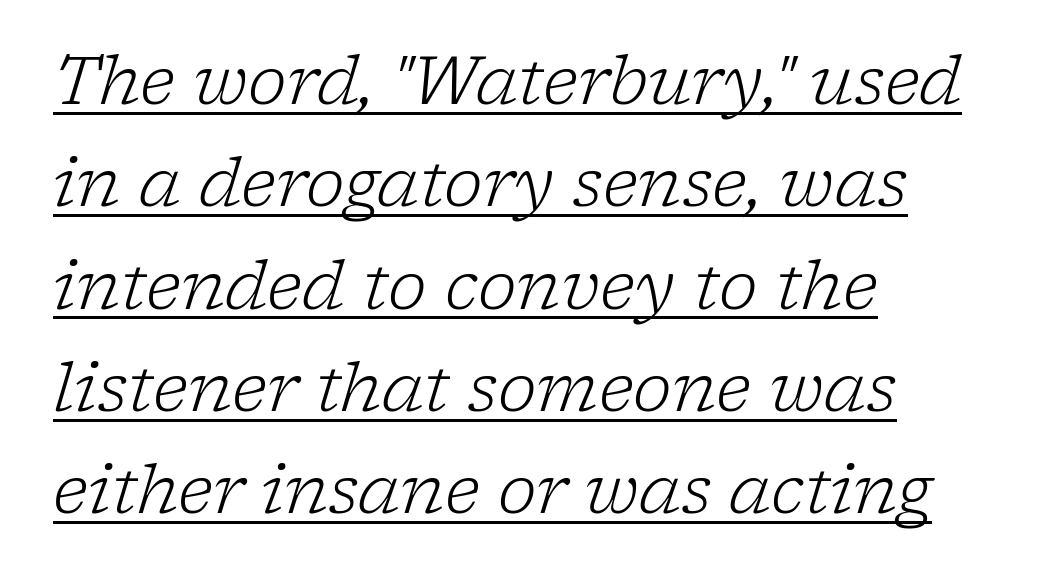
The image shows 66 px light serif type, italic (leaning right); set left-aligned, normal line spacing (1.55x), normal letter spacing, underlined; low stroke contrast and a medium x-height.
